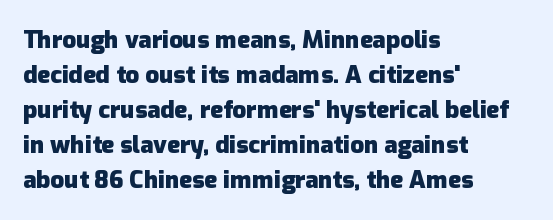
The image shows 24 px bold type, upright; set left-aligned, normal line spacing (1.46x), normal letter spacing, not underlined.
